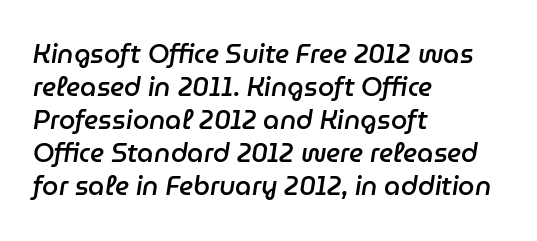
Q: Is the text bold? A: Semi-bold.
Q: Is the text italic (slanted)? A: Yes, it leans right by about 9 degrees.
Q: Is the text underlined? A: No.
Q: How is the paragraph aligned? A: Left-aligned.
Q: Is the spacing between letters normal or unusually wide? A: Normal.
Q: Is the spacing between lines tight, normal or loose? A: Normal.
